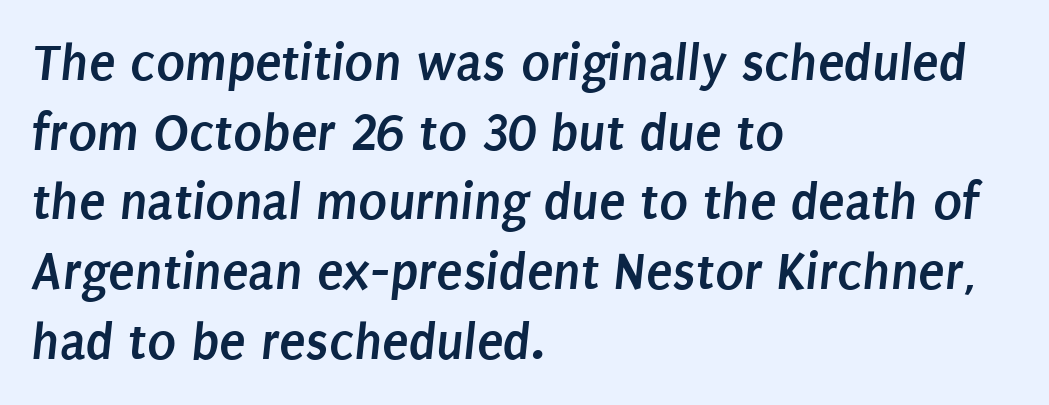
The passage shown has conventional tracking throughout. If you drew a ruler down the left edge, every line would touch it. Compared with typical paragraphs, the rows here are spaced about the same. Look at the stroke-to-counter ratio: heavy, a bold. This rendering features lettering with no underline.
